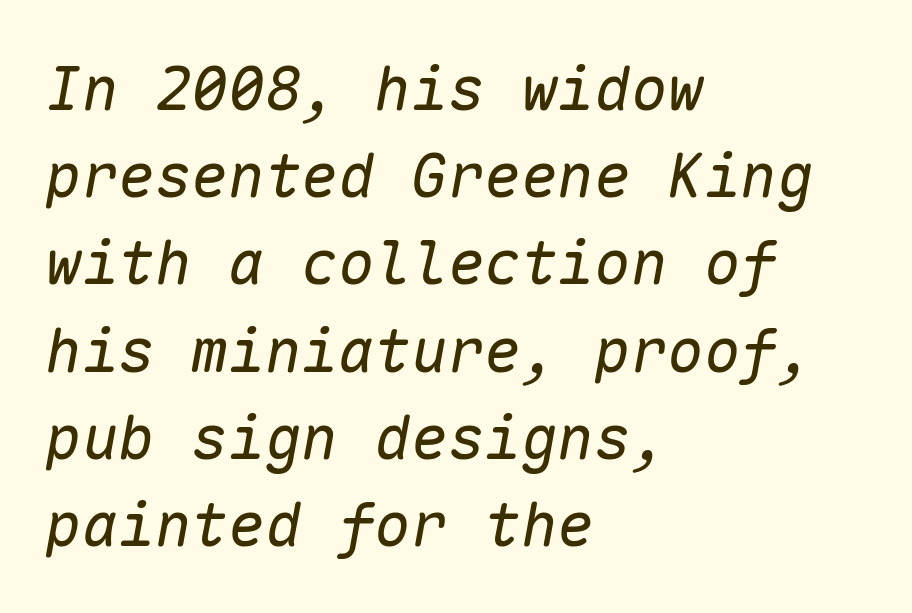
Q: Is the text bold? A: No.
Q: Is the text italic (slanted)? A: Yes, it leans right by about 10 degrees.
Q: Is the text underlined? A: No.
Q: How is the paragraph aligned? A: Left-aligned.
Q: Is the spacing between letters normal or unusually wide? A: Normal.
Q: Is the spacing between lines tight, normal or loose? A: Normal.
Q: Width (condensed, normal, or wide)? A: Normal.
Q: Stroke contrast? A: Low.
Q: x-height? A: Medium.
Q: Monospaced? A: Yes.
